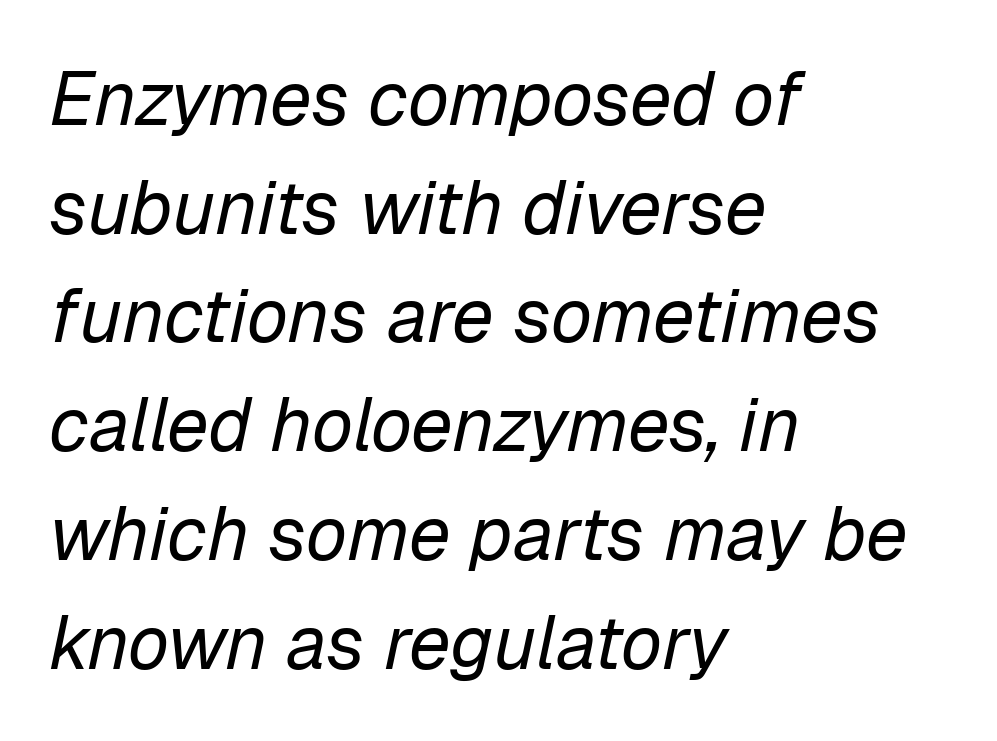
The image shows 75 px regular-weight type, italic (leaning right); set left-aligned, normal line spacing (1.45x), normal letter spacing, not underlined; low stroke contrast and a medium x-height.
